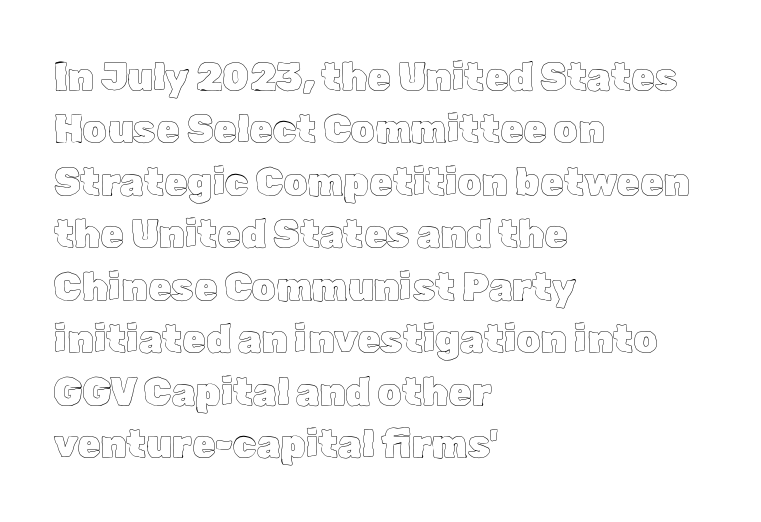
Q: Is the text italic (slanted)? A: No, it is upright.
Q: Is the text underlined? A: No.
Q: How is the paragraph aligned? A: Left-aligned.
Q: Is the spacing between letters normal or unusually wide? A: Normal.
Q: Is the spacing between lines tight, normal or loose? A: Normal.
Q: Width (condensed, normal, or wide)? A: Normal.
Q: x-height? A: Medium.
Q: Monospaced? A: No.
